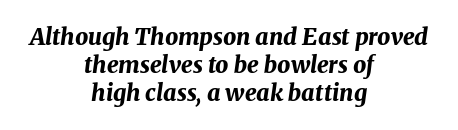
The gap between lines stays unmarked. Bold? Absolutely — the strokes are thick and heavy. These lines were composed using italics. The lines in this sample share a center point and differ in where they start and stop. Words appear dense and cohesive because spacing is normal.
